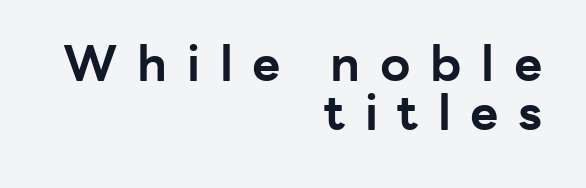
The image shows 49 px bold sans-serif type, upright; set right-aligned, tight line spacing (1.01x), unusually wide letter spacing (+0.4 em), not underlined; low stroke contrast and a medium x-height.
